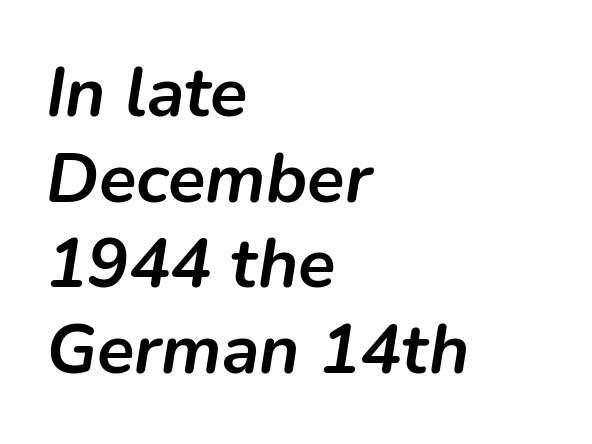
Q: Is the text bold? A: Yes.
Q: Is the text italic (slanted)? A: Yes, it leans right by about 9 degrees.
Q: Is the text underlined? A: No.
Q: How is the paragraph aligned? A: Left-aligned.
Q: Is the spacing between letters normal or unusually wide? A: Normal.
Q: Width (condensed, normal, or wide)? A: Normal.
Q: Stroke contrast? A: Low.
Q: x-height? A: Medium.
Q: Monospaced? A: No.
